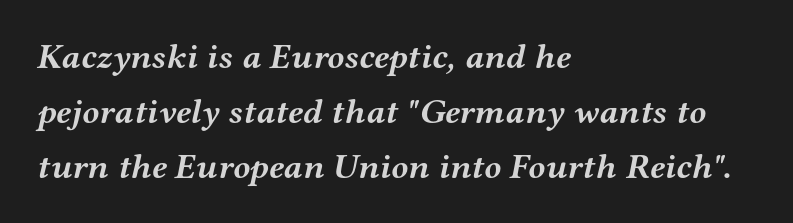
You can tell from the footed stems that serif type was used. Alignment: flush left. Inter-character spacing is left at the font's built-in metrics. Notice how thick the strokes are: this is what a full bold looks like.
